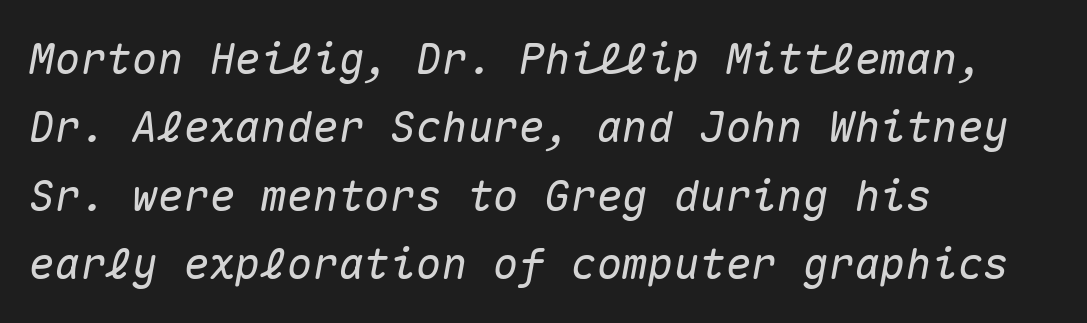
The paragraph has a hard left edge and a soft right edge. A bare baseline throughout the passage. Each word holds together tightly as a unit, with standard inter-letter gaps. Is this a fixed-width face? Yes — each glyph sits in an identical cell.
